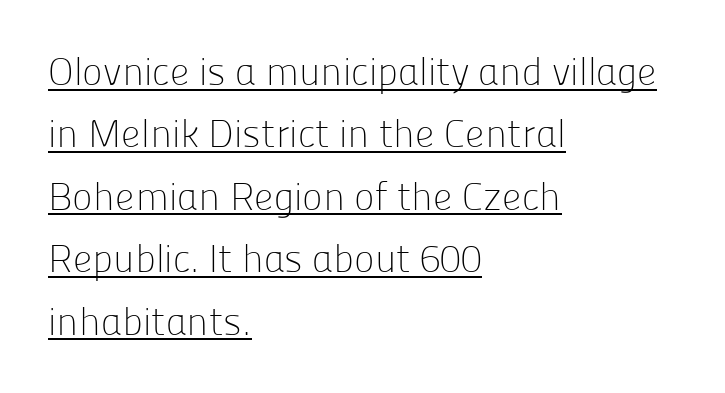
Q: Is the text bold? A: No.
Q: Is the text italic (slanted)? A: No, it is upright.
Q: Is the typeface a serif or a sans-serif typeface? A: Sans-serif.
Q: Is the text underlined? A: Yes.
Q: How is the paragraph aligned? A: Left-aligned.
Q: Is the spacing between letters normal or unusually wide? A: Normal.
Q: Is the spacing between lines tight, normal or loose? A: Normal.
Q: Width (condensed, normal, or wide)? A: Normal.
Q: Stroke contrast? A: Low.
Q: x-height? A: Medium.
Q: Monospaced? A: No.
